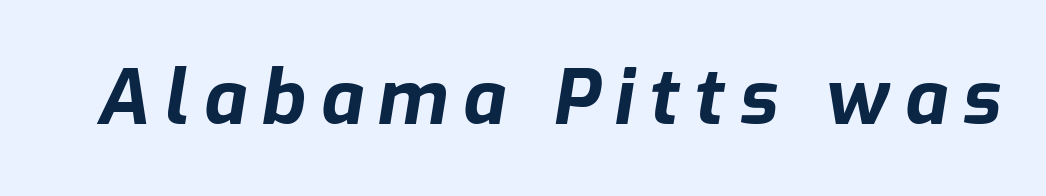
Q: Is the text bold? A: Yes.
Q: Is the text italic (slanted)? A: Yes, it leans right by about 9 degrees.
Q: Is the text underlined? A: No.
Q: Width (condensed, normal, or wide)? A: Normal.
Q: Stroke contrast? A: Low.
Q: x-height? A: Medium.
Q: Monospaced? A: No.
